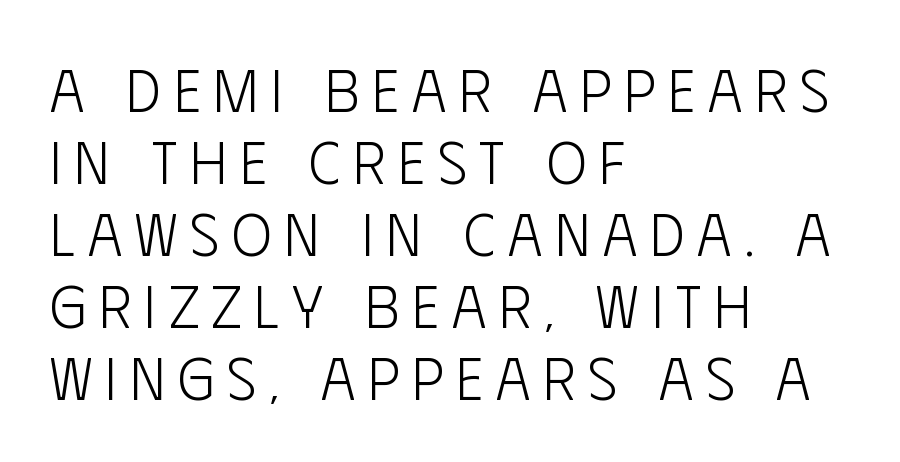
Q: Is the text bold? A: No.
Q: Is the text italic (slanted)? A: No, it is upright.
Q: Is the typeface a serif or a sans-serif typeface? A: Sans-serif.
Q: Is the text underlined? A: No.
Q: How is the paragraph aligned? A: Left-aligned.
Q: Is the spacing between letters normal or unusually wide? A: Unusually wide.
Q: Width (condensed, normal, or wide)? A: Condensed.
Q: Stroke contrast? A: Low.
Q: x-height? A: Large.
Q: Monospaced? A: No.
